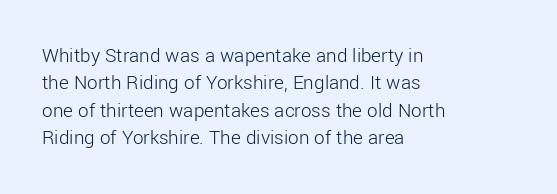
Reading down the block, your eye returns to a fixed left position each line. The weight tops out at a normal text grade. Interline gaps are of average width in this sample. The letters sit at their default tracking, neither squeezed nor spread.
